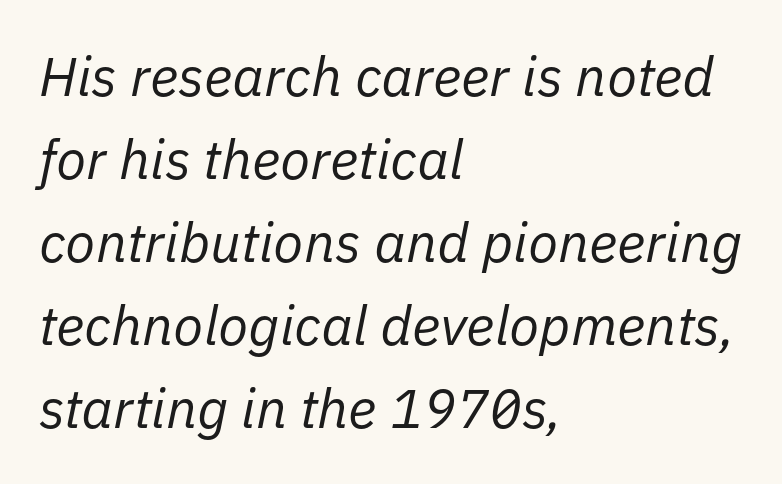
Q: Is the text bold? A: No.
Q: Is the text italic (slanted)? A: Yes, it leans right by about 11 degrees.
Q: Is the text underlined? A: No.
Q: How is the paragraph aligned? A: Left-aligned.
Q: Is the spacing between letters normal or unusually wide? A: Normal.
Q: Is the spacing between lines tight, normal or loose? A: Normal.
Q: Width (condensed, normal, or wide)? A: Normal.
Q: Stroke contrast? A: Low.
Q: x-height? A: Medium.
Q: Monospaced? A: No.
